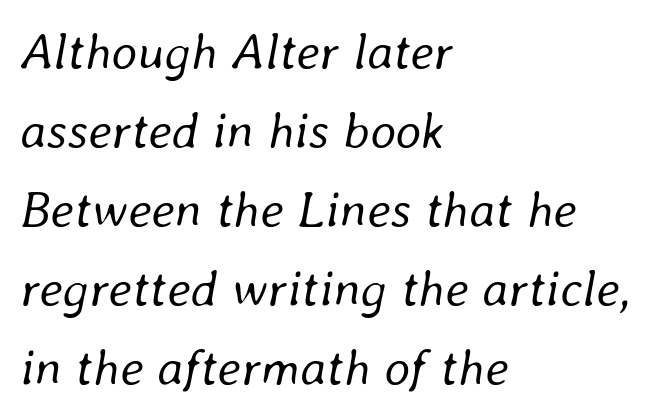
The image shows 51 px regular-weight type, italic (leaning right); set left-aligned, normal line spacing (1.55x), normal letter spacing, not underlined; low stroke contrast and a medium x-height.
